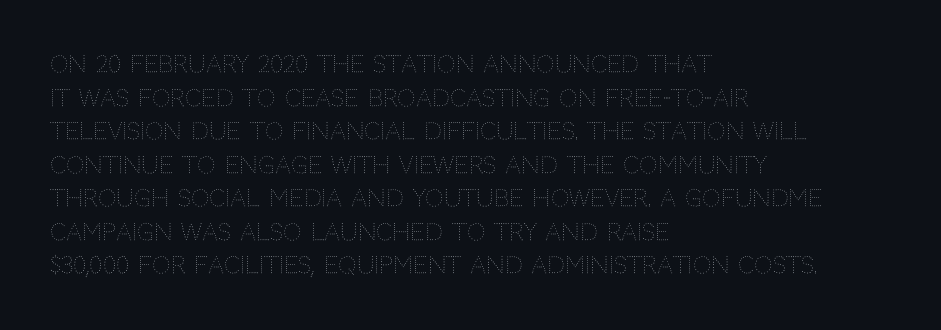
What stands out about the letter spacing? Nothing — it is the standard amount. Type without underlining. You can tell it's not italic because the verticals are truly vertical. Is there much room between lines? A standard amount, neither cramped nor airy.
